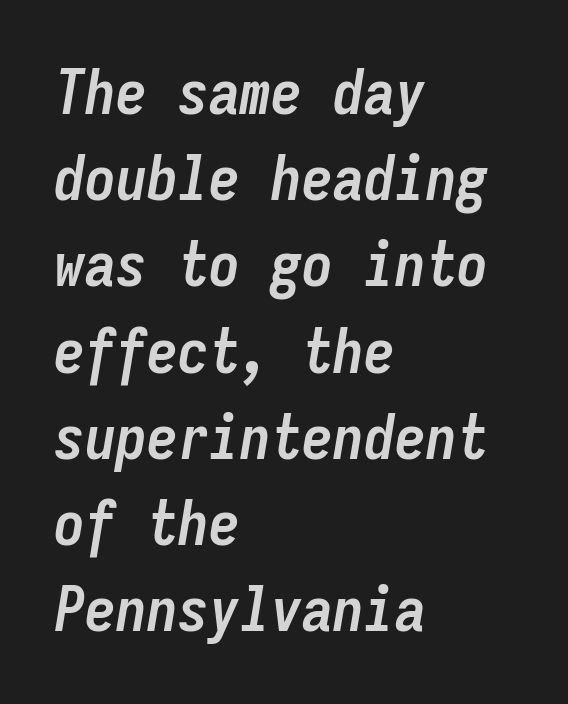
The image shows 62 px semibold, condensed type, italic (leaning right), monospaced; set left-aligned, normal line spacing (1.39x), normal letter spacing, not underlined; low stroke contrast and a medium x-height.
